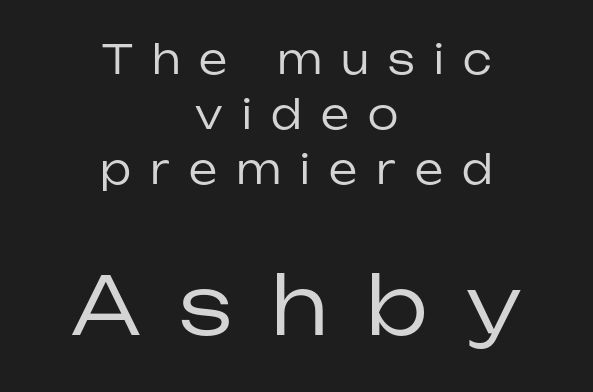
{"serif": "no", "italic": "no", "bold": "no", "weight": "regular", "width": "normal", "stroke_contrast": "low", "x_height": "medium", "monospaced": "no", "underline": "no", "align": "center", "line_spacing": "normal", "line_spacing_ratio": 1.38, "letter_spacing": "wide", "letter_spacing_em": 0.48, "larger_block": "second", "size_ratio": 2.0, "glyph_px": 80}
